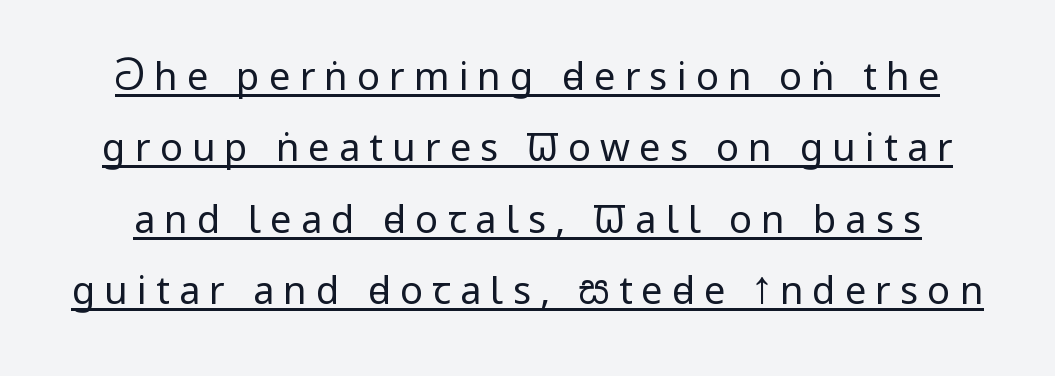
Q: Is the text bold? A: No.
Q: Is the text italic (slanted)? A: No, it is upright.
Q: Is the typeface a serif or a sans-serif typeface? A: Sans-serif.
Q: Is the text underlined? A: Yes.
Q: Is the spacing between letters normal or unusually wide? A: Unusually wide.
Q: Width (condensed, normal, or wide)? A: Condensed.
Q: Stroke contrast? A: Low.
Q: x-height? A: Large.
Q: Monospaced? A: No.
